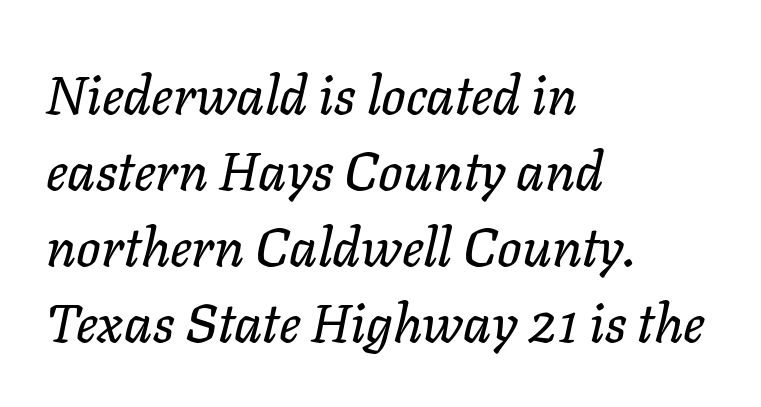
The image shows 54 px text type, italic (leaning right); set left-aligned, normal line spacing (1.41x), normal letter spacing, not underlined; low stroke contrast and a medium x-height.
